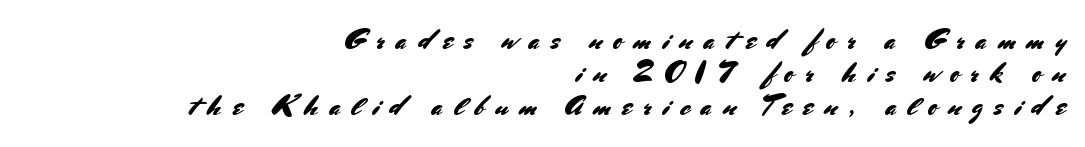
The image shows 28 px sans-serif type; set right-aligned, line spacing 1.18x, unusually wide letter spacing (+0.4 em), not underlined; medium stroke contrast and a small x-height.
